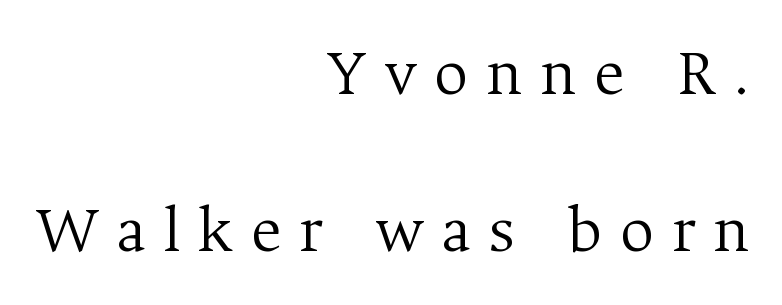
Q: Is the text bold? A: No.
Q: Is the text italic (slanted)? A: No, it is upright.
Q: Is the typeface a serif or a sans-serif typeface? A: Serif.
Q: Is the text underlined? A: No.
Q: How is the paragraph aligned? A: Right-aligned.
Q: Is the spacing between letters normal or unusually wide? A: Unusually wide.
Q: Is the spacing between lines tight, normal or loose? A: Loose.
Q: Width (condensed, normal, or wide)? A: Normal.
Q: Stroke contrast? A: Medium.
Q: x-height? A: Medium.
Q: Monospaced? A: No.
